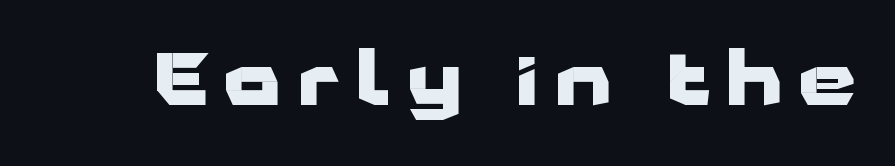
Q: Is the text bold? A: Yes.
Q: Is the text italic (slanted)? A: No, it is upright.
Q: Is the typeface a serif or a sans-serif typeface? A: Sans-serif.
Q: Is the text underlined? A: No.
Q: Is the spacing between letters normal or unusually wide? A: Unusually wide.
Q: Width (condensed, normal, or wide)? A: Wide.
Q: Stroke contrast? A: Low.
Q: x-height? A: Medium.
Q: Monospaced? A: No.
